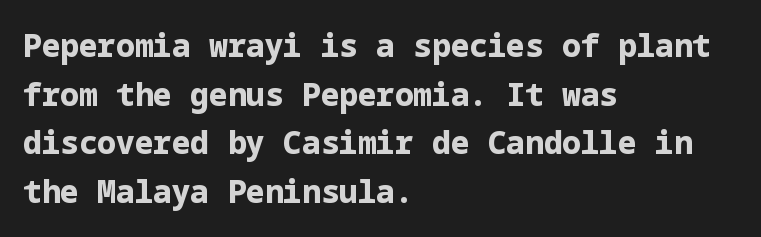
Q: Is the text bold? A: Yes.
Q: Is the text italic (slanted)? A: No, it is upright.
Q: Is the typeface a serif or a sans-serif typeface? A: Sans-serif.
Q: Is the text underlined? A: No.
Q: How is the paragraph aligned? A: Left-aligned.
Q: Is the spacing between letters normal or unusually wide? A: Normal.
Q: Is the spacing between lines tight, normal or loose? A: Normal.
Q: Width (condensed, normal, or wide)? A: Normal.
Q: Stroke contrast? A: Low.
Q: x-height? A: Medium.
